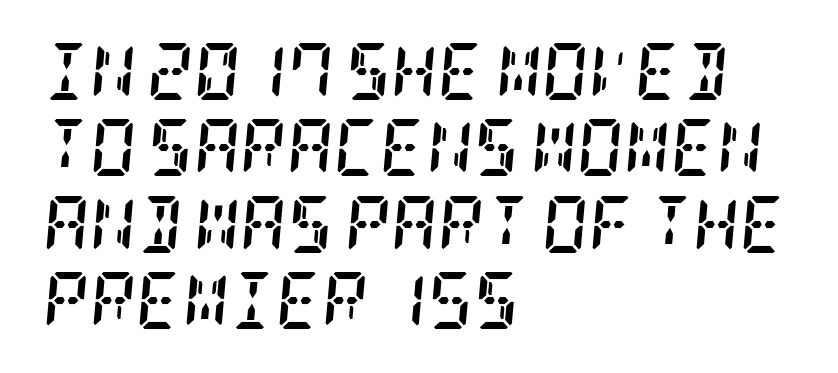
{"serif": "yes", "italic": "yes", "lean": "right", "slant_degrees": 5, "bold": "yes", "weight": "semibold", "width": "condensed", "stroke_contrast": "low", "x_height": "large", "underline": "no", "align": "left", "line_spacing": "normal", "line_spacing_ratio": 1.34, "letter_spacing": "normal", "letter_spacing_em": 0.0, "glyph_px": 57}
